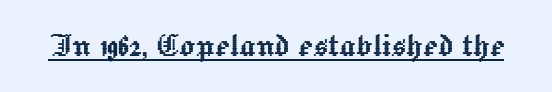
A continuous stroke trails under the words, as in a hyperlink. This is roman type, the default non-slanted kind. How are the letters spaced? Ordinarily, with no added tracking. Character widths vary here, with narrow letters taking less room than wide ones.
